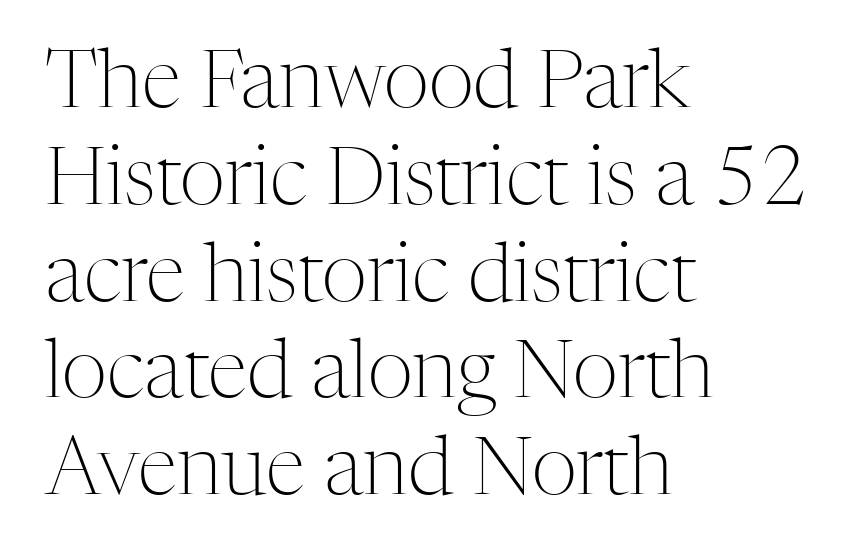
The letters carry serifs — small finishing strokes at the ends of their stems. Bold? No — there's no thickening of the strokes. Just letters on the line, the space beneath them empty. A student would call this left alignment; a typographer would say flush left, rag right. Do the characters align in a grid? No, the font is proportional. No italicization has been applied; the sample stays upright.
